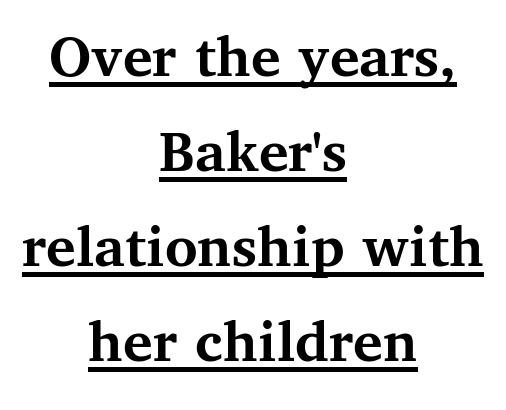
Ascenders rise straight up at ninety degrees. Does the leading feel generous? No, just average. You can tell from the footed stems that serif type was used. Both edges are ragged and mirror each other, which tells us the setting is centered. You could not count columns in this text — the font is proportionally spaced.
